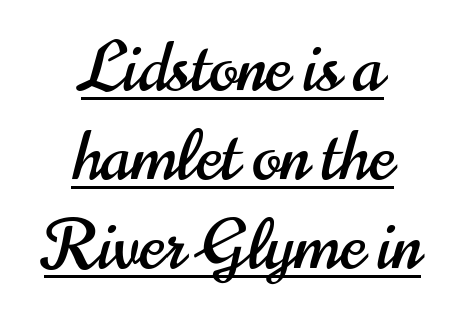
{"serif": "no", "width": "condensed", "stroke_contrast": "high", "x_height": "small", "monospaced": "no", "underline": "yes", "align": "center", "line_spacing": "normal", "line_spacing_ratio": 1.31, "letter_spacing": "normal", "letter_spacing_em": 0.0, "glyph_px": 68}
